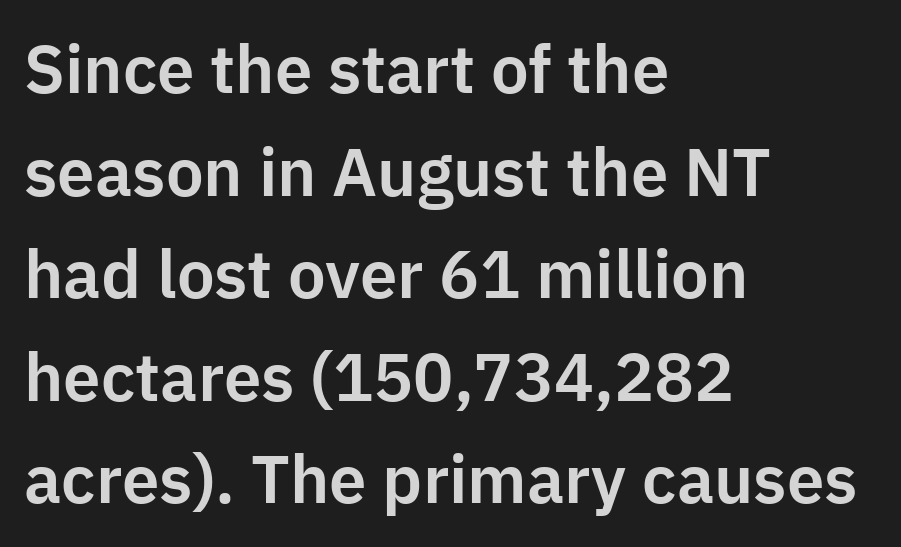
The font's upright variant was chosen for this text. Typographically, this falls in the sans-serif category. The letters sit at their default tracking, neither squeezed nor spread. Honestly, the row spacing looks completely unremarkable. Line beginnings align vertically; line endings do not. The passage shown is typed in a proportional face where columns would drift.
